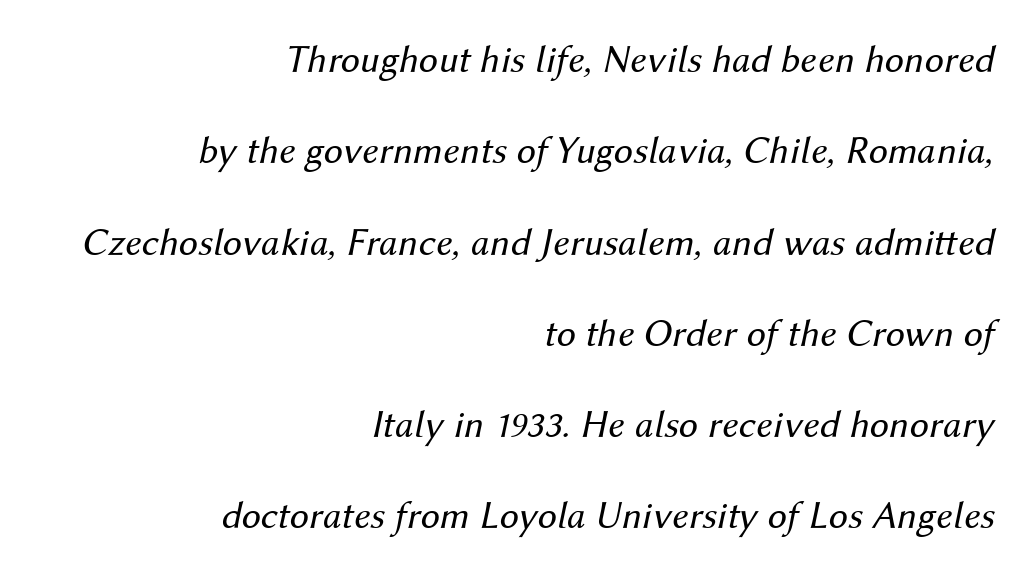
Would a proofreader flag this as italicized? Yes. Here the designer chose a conventional face with non-uniform glyph widths. Underline: absent. Weight: in the light-to-regular range.
